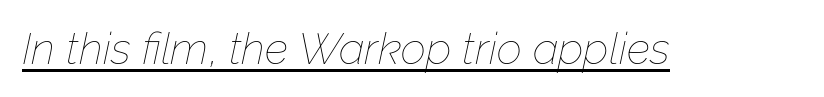
{"italic": "yes", "lean": "right", "slant_degrees": 12, "bold": "no", "weight": "thin", "width": "normal", "stroke_contrast": "low", "x_height": "medium", "monospaced": "no", "underline": "yes", "letter_spacing": "normal", "letter_spacing_em": 0.0, "glyph_px": 44}
